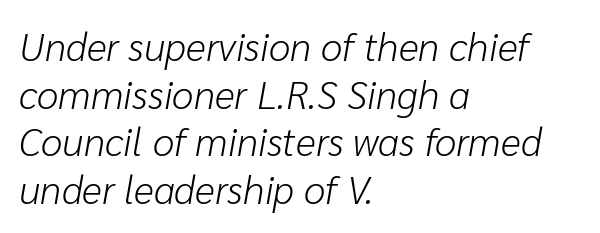
Q: Is the text bold? A: No.
Q: Is the text italic (slanted)? A: Yes, it leans right by about 10 degrees.
Q: Is the text underlined? A: No.
Q: How is the paragraph aligned? A: Left-aligned.
Q: Is the spacing between letters normal or unusually wide? A: Normal.
Q: Width (condensed, normal, or wide)? A: Normal.
Q: Stroke contrast? A: Low.
Q: x-height? A: Medium.
Q: Monospaced? A: No.
